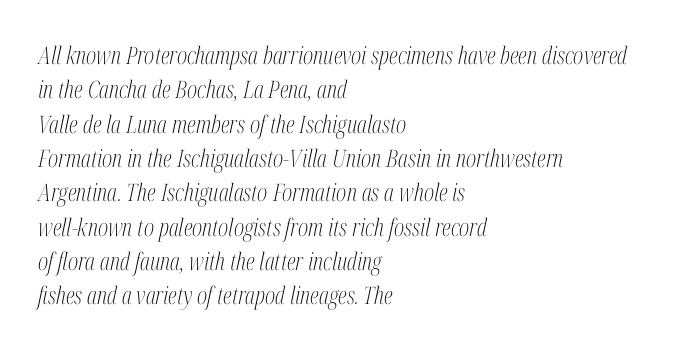
{"italic": "yes", "lean": "right", "slant_degrees": 12, "bold": "no", "underline": "no", "align": "left", "line_spacing": "normal", "line_spacing_ratio": 1.43, "letter_spacing": "normal", "letter_spacing_em": 0.0, "glyph_px": 24}
